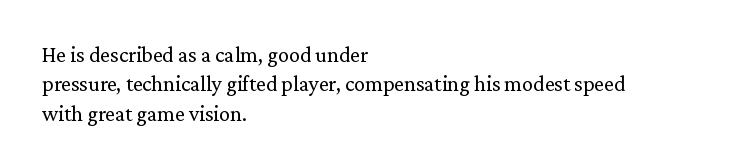
Caption: face not bold, strokes unweighted. Whoever set this chose a conventional vertical rhythm. This sample uses plain, unmodified letter spacing. The lettering stays uniformly vertical, giving the passage a roman look. Rule under the text: the space is simply empty.
